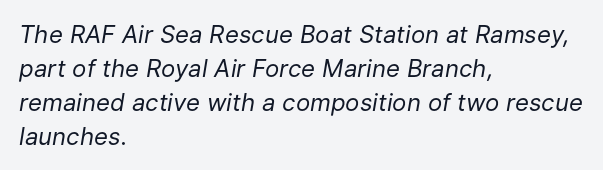
{"italic": "yes", "lean": "right", "slant_degrees": 9, "bold": "no", "underline": "no", "align": "left", "line_spacing": "normal", "line_spacing_ratio": 1.41, "letter_spacing": "normal", "letter_spacing_em": 0.0, "glyph_px": 24}
